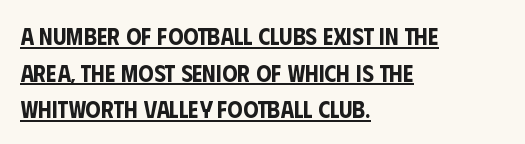
The image shows 24 px text type, upright; set left-aligned, normal line spacing (1.53x), normal letter spacing, underlined.
